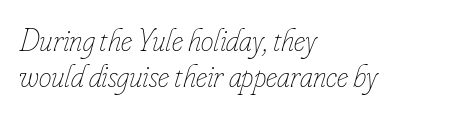
{"italic": "yes", "lean": "right", "slant_degrees": 16, "bold": "no", "weight": "thin", "width": "condensed", "stroke_contrast": "low", "x_height": "small", "monospaced": "no", "underline": "no", "align": "left", "line_spacing": "tight", "line_spacing_ratio": 1.13, "letter_spacing": "normal", "letter_spacing_em": 0.0, "glyph_px": 32}
